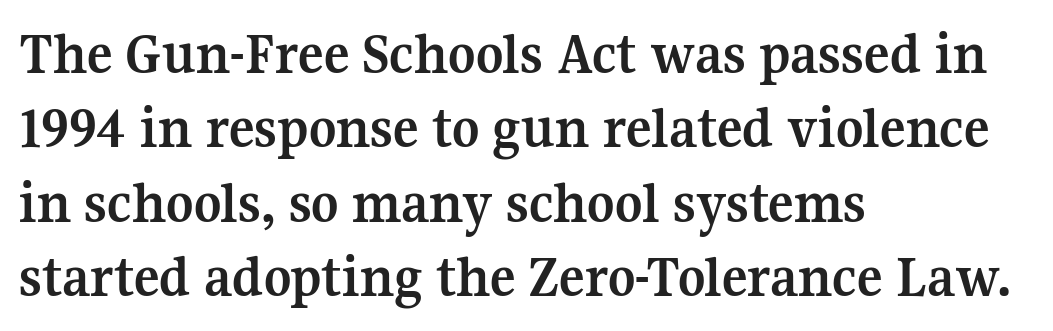
{"serif": "yes", "italic": "no", "bold": "yes", "weight": "semibold", "width": "normal", "stroke_contrast": "medium", "x_height": "medium", "monospaced": "no", "underline": "no", "align": "left", "line_spacing_ratio": 1.24, "letter_spacing": "normal", "letter_spacing_em": 0.0, "glyph_px": 60}
